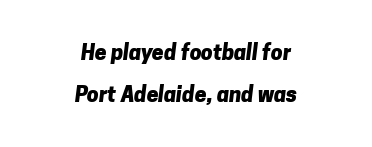
The image shows 21 px bold type; set centered, loose line spacing (1.99x), normal letter spacing, not underlined.
